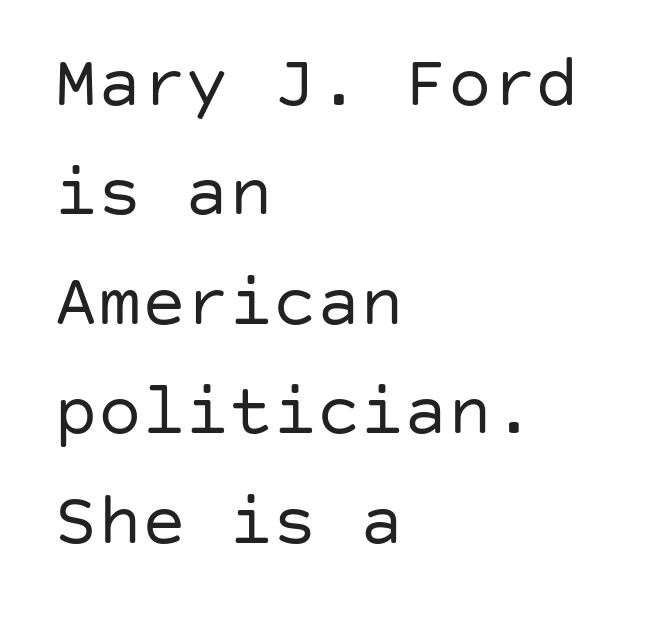
Q: Is the text bold? A: No.
Q: Is the text italic (slanted)? A: No, it is upright.
Q: Is the typeface a serif or a sans-serif typeface? A: Sans-serif.
Q: Is the text underlined? A: No.
Q: How is the paragraph aligned? A: Left-aligned.
Q: Is the spacing between letters normal or unusually wide? A: Normal.
Q: Is the spacing between lines tight, normal or loose? A: Normal.
Q: Width (condensed, normal, or wide)? A: Normal.
Q: Stroke contrast? A: Low.
Q: x-height? A: Large.
